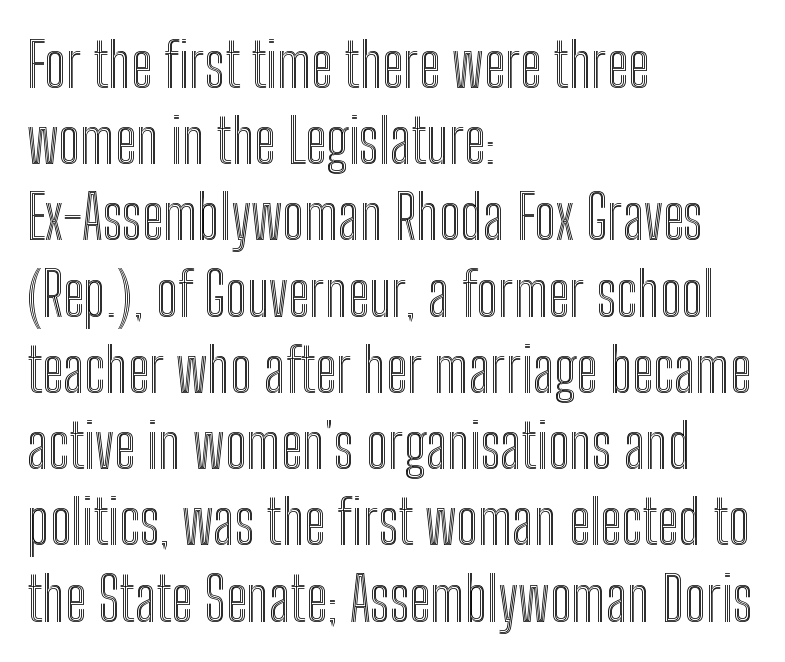
Q: Is the text italic (slanted)? A: No, it is upright.
Q: Is the text underlined? A: No.
Q: How is the paragraph aligned? A: Left-aligned.
Q: Is the spacing between letters normal or unusually wide? A: Normal.
Q: Is the spacing between lines tight, normal or loose? A: Normal.
Q: Width (condensed, normal, or wide)? A: Condensed.
Q: x-height? A: Medium.
Q: Monospaced? A: No.
